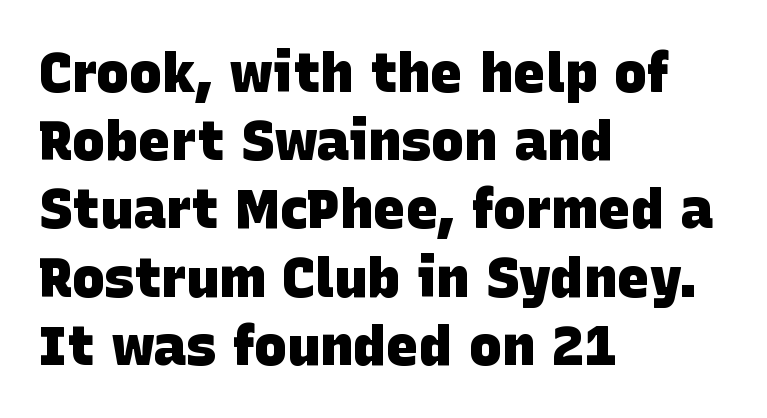
{"serif": "no", "bold": "yes", "weight": "heavy", "width": "normal", "stroke_contrast": "low", "x_height": "large", "monospaced": "no", "underline": "no", "align": "left", "line_spacing_ratio": 1.24, "letter_spacing": "normal", "letter_spacing_em": 0.0, "glyph_px": 55}
